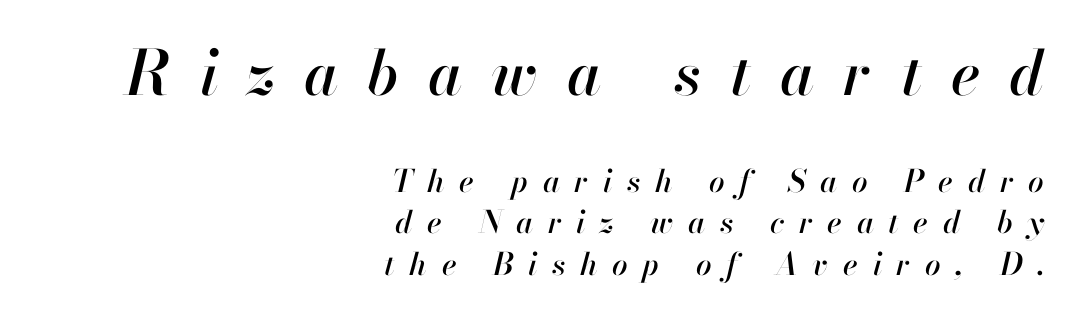
The composition opens big and finishes small. Rendered with sloped, italic letterforms. These lines have a slow, spaced-out rhythm from letter to letter. Where is the straight margin? On the right. This rendering features lettering with no underline. The rendering uses a moderate line-height, typical for paragraphs.
